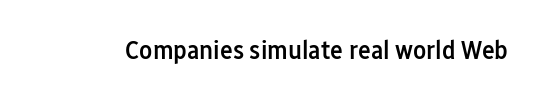
Honestly, the letter spacing is just normal — you wouldn't notice it. Only glyphs here, with clear space below each row. The typography opts for an upright posture over an oblique one. Set as a demibold, roughly 600 on the weight scale.
